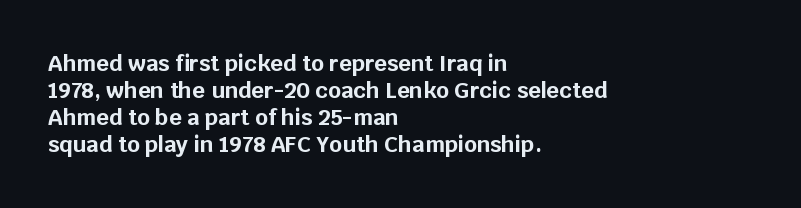
Q: Is the text bold? A: Yes.
Q: Is the text italic (slanted)? A: No, it is upright.
Q: Is the text underlined? A: No.
Q: How is the paragraph aligned? A: Left-aligned.
Q: Is the spacing between letters normal or unusually wide? A: Normal.
